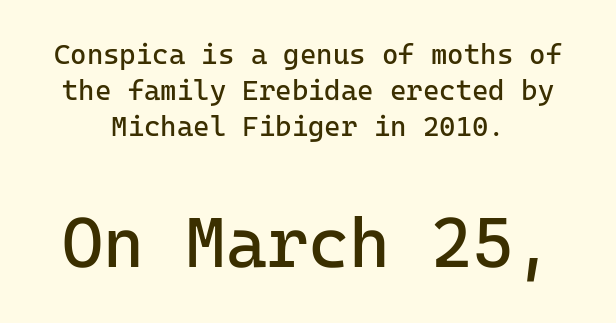
The image shows 70 px regular-weight sans-serif type, upright, monospaced; set centered, normal line spacing (1.29x), normal letter spacing, not underlined; the second (bottom) block is 2.5x larger; low stroke contrast and a medium x-height.
